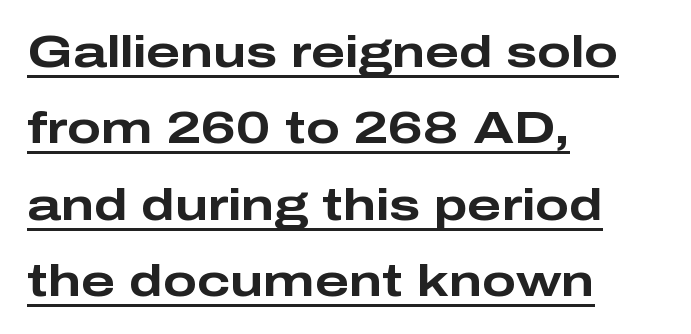
The rendering keeps characters at their native spacing. The compositor pushed each line to the left boundary. This sample has the flowing, uneven cadence of proportional lettering. A typesetter would mark this as roman, not italic. The string is rendered with underlining switched on.
